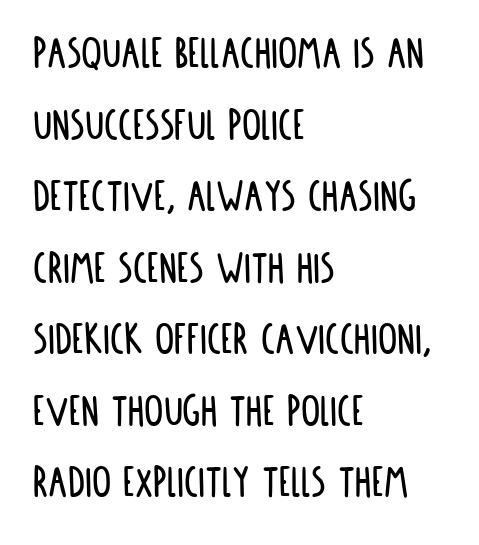
The image shows 48 px condensed sans-serif type, upright; set left-aligned, normal line spacing (1.49x), normal letter spacing, not underlined; low stroke contrast and a large x-height.
